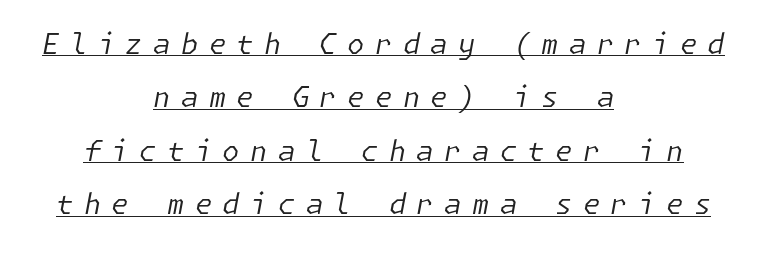
{"italic": "yes", "lean": "right", "slant_degrees": 11, "bold": "no", "weight": "regular", "width": "normal", "stroke_contrast": "low", "x_height": "medium", "underline": "yes", "align": "center", "line_spacing": "loose", "line_spacing_ratio": 1.91, "letter_spacing": "wide", "letter_spacing_em": 0.37, "glyph_px": 28}
